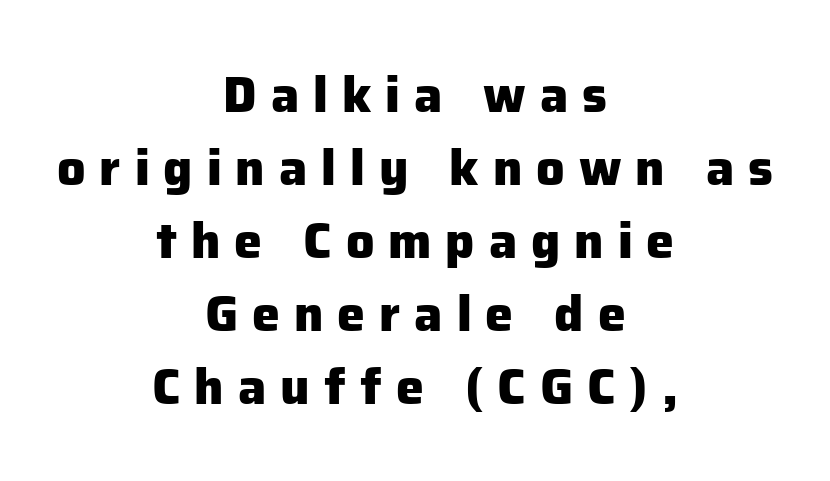
Q: Is the text bold? A: Yes.
Q: Is the text italic (slanted)? A: No, it is upright.
Q: Is the typeface a serif or a sans-serif typeface? A: Sans-serif.
Q: Is the text underlined? A: No.
Q: How is the paragraph aligned? A: Centered.
Q: Is the spacing between letters normal or unusually wide? A: Unusually wide.
Q: Is the spacing between lines tight, normal or loose? A: Normal.
Q: Width (condensed, normal, or wide)? A: Normal.
Q: Stroke contrast? A: Low.
Q: x-height? A: Medium.
Q: Monospaced? A: No.
